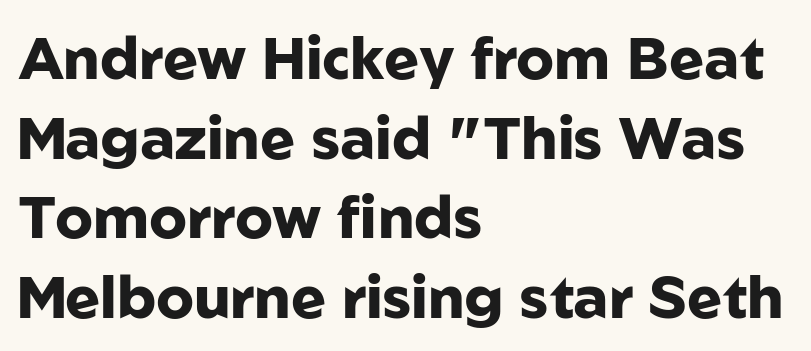
Q: Is the text bold? A: Yes.
Q: Is the text italic (slanted)? A: No, it is upright.
Q: Is the typeface a serif or a sans-serif typeface? A: Sans-serif.
Q: Is the text underlined? A: No.
Q: How is the paragraph aligned? A: Left-aligned.
Q: Is the spacing between letters normal or unusually wide? A: Normal.
Q: Is the spacing between lines tight, normal or loose? A: Normal.
Q: Width (condensed, normal, or wide)? A: Normal.
Q: Stroke contrast? A: Low.
Q: x-height? A: Medium.
Q: Monospaced? A: No.
